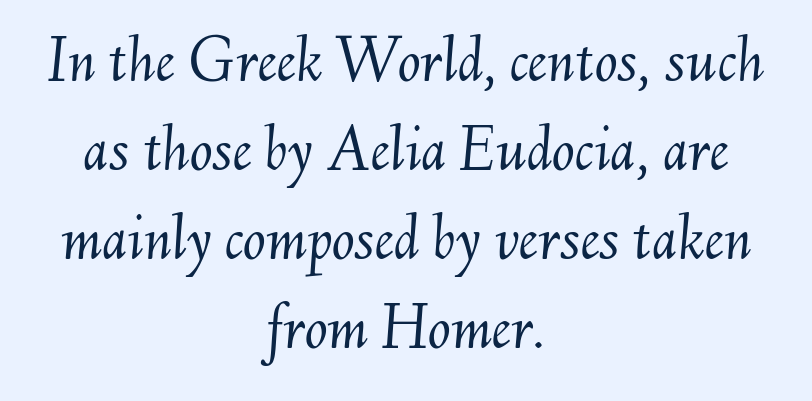
{"italic": "yes", "lean": "right", "slant_degrees": 6, "bold": "no", "weight": "light", "width": "normal", "stroke_contrast": "medium", "x_height": "small", "monospaced": "no", "underline": "no", "align": "center", "line_spacing": "normal", "line_spacing_ratio": 1.31, "letter_spacing": "normal", "letter_spacing_em": 0.0, "glyph_px": 68}
